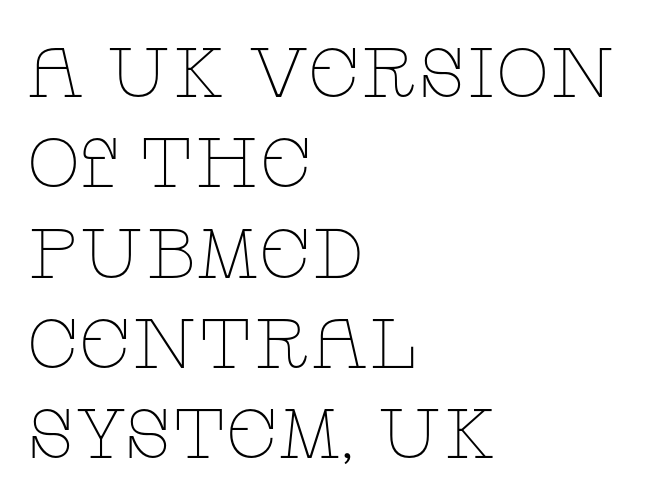
The line-height multiplier appears to be the usual default. Stems and bowls with no extra thickness — not bold. These lines are set flush left with a ragged right edge. This rendering features lettering with no underline. The passage shown is typed in a proportional face where columns would drift.
